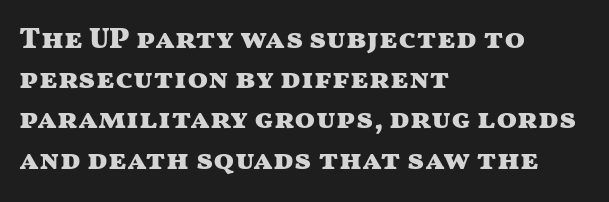
Character widths vary here, with narrow letters taking less room than wide ones. These lines are composed in type without serifs. Its strokes are broad and dark, the hallmark of bold type. Regarding leading, the lines here are spaced in the standard way.
